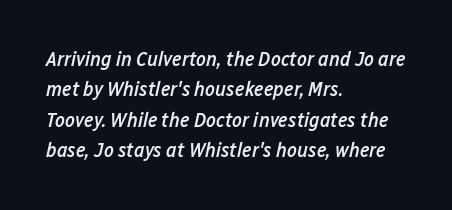
Q: Is the text bold? A: Semi-bold.
Q: Is the text italic (slanted)? A: Yes, it leans right by about 12 degrees.
Q: Is the text underlined? A: No.
Q: How is the paragraph aligned? A: Left-aligned.
Q: Is the spacing between letters normal or unusually wide? A: Normal.
Q: Is the spacing between lines tight, normal or loose? A: Normal.
